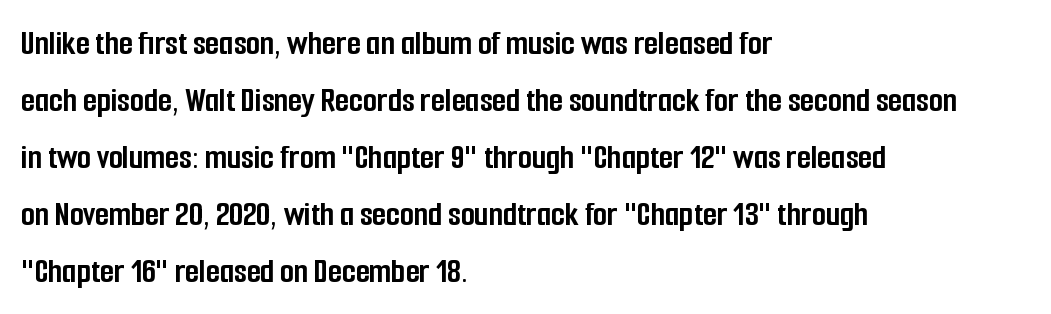
Is there any slant? The stems are plumb. Leading: standard. Clear beneath every line of the passage. Casual observation: everything's shoved over to the left.
